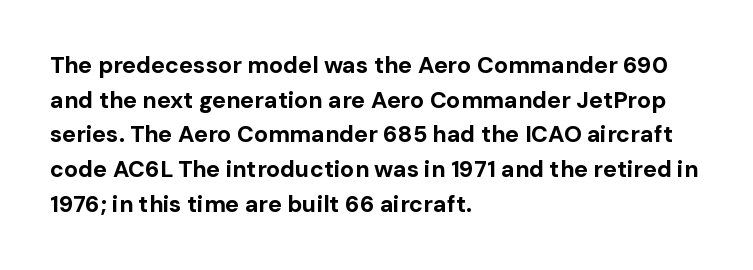
Every stem runs plumb, perpendicular to the baseline. The typesetting leans heavy: a genuine bold. Anything drawn beneath the words? Only blank space. The paragraph shown leans on its left margin. In terms of letterspacing, this is plain default setting. The space between consecutive lines is moderate.
